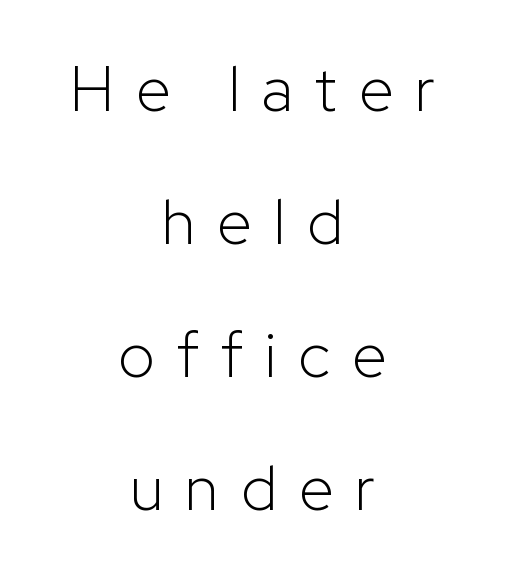
Q: Is the text bold? A: No.
Q: Is the text italic (slanted)? A: No, it is upright.
Q: Is the typeface a serif or a sans-serif typeface? A: Sans-serif.
Q: Is the text underlined? A: No.
Q: How is the paragraph aligned? A: Centered.
Q: Is the spacing between letters normal or unusually wide? A: Unusually wide.
Q: Is the spacing between lines tight, normal or loose? A: Loose.
Q: Width (condensed, normal, or wide)? A: Normal.
Q: Stroke contrast? A: Low.
Q: x-height? A: Medium.
Q: Monospaced? A: No.
